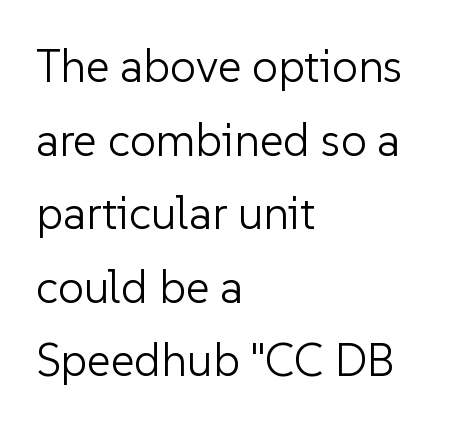
Each stroke keeps to a modest, everyday thickness or less. The face used here is a sans, in the tradition of grotesques and geometrics. Spacing verdict: proportional, widths tailored to each character. The line-height multiplier appears to be the usual default. Anything drawn beneath the words? Only blank space. The line texture is even and compact thanks to regular tracking.
